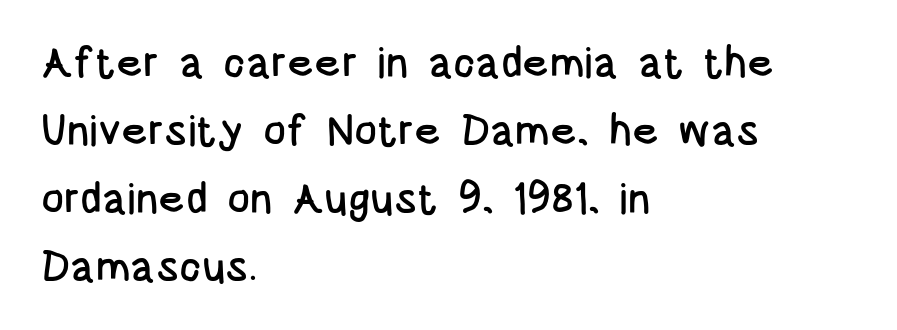
Q: Is the text italic (slanted)? A: No, it is upright.
Q: Is the typeface a serif or a sans-serif typeface? A: Sans-serif.
Q: Is the text underlined? A: No.
Q: How is the paragraph aligned? A: Left-aligned.
Q: Is the spacing between letters normal or unusually wide? A: Normal.
Q: Is the spacing between lines tight, normal or loose? A: Normal.
Q: Width (condensed, normal, or wide)? A: Condensed.
Q: Stroke contrast? A: Low.
Q: x-height? A: Large.
Q: Monospaced? A: No.
